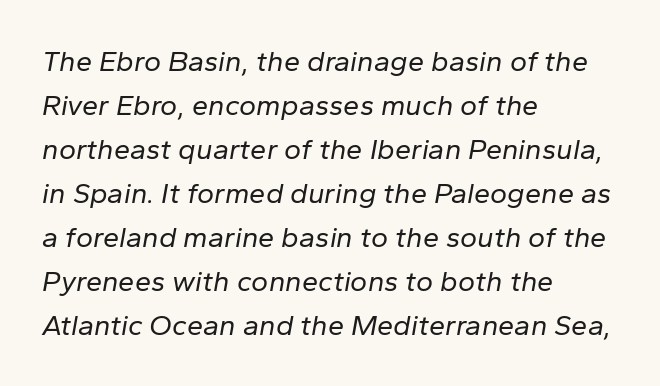
{"italic": "yes", "lean": "right", "slant_degrees": 10, "bold": "no", "weight": "regular", "width": "normal", "stroke_contrast": "low", "x_height": "medium", "monospaced": "no", "underline": "no", "align": "left", "line_spacing": "normal", "line_spacing_ratio": 1.52, "letter_spacing": "normal", "letter_spacing_em": 0.0, "glyph_px": 29}
